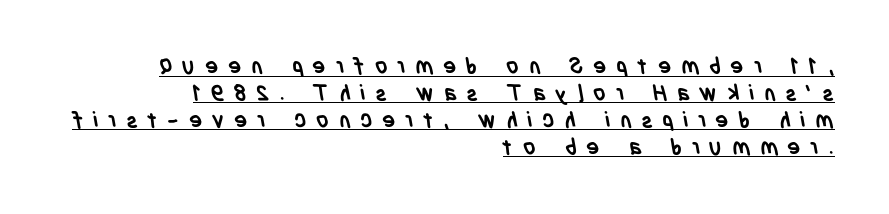
Short note: letters widely spaced. Emphasis is given by a line drawn under the lettering. Students, this is bold: see how much ink each stroke carries. Reading down the block, your eye finds every line finishing at a fixed right position.
